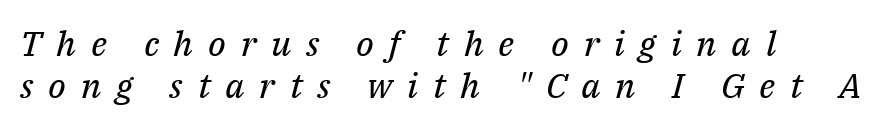
The image shows 35 px regular-weight serif type, italic (leaning right); set left-aligned, line spacing 1.21x, unusually wide letter spacing (+0.42 em), not underlined; medium stroke contrast and a medium x-height.
